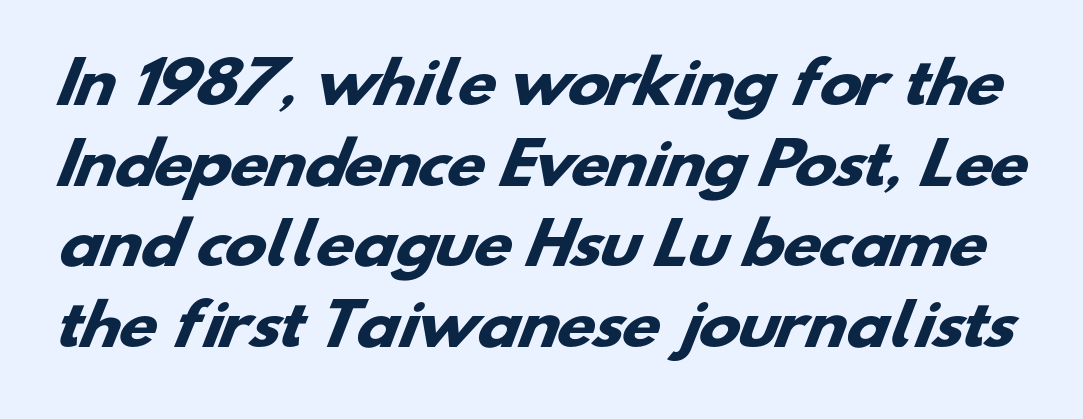
The vertical gap from one line to the next is medium. Honestly, there is no underline to notice here at all. The letters are bold, with thick, heavy strokes. Check where the strokes stop: nothing finishes them off — pure sans. Default kerning and tracking; the words read as compact shapes.
